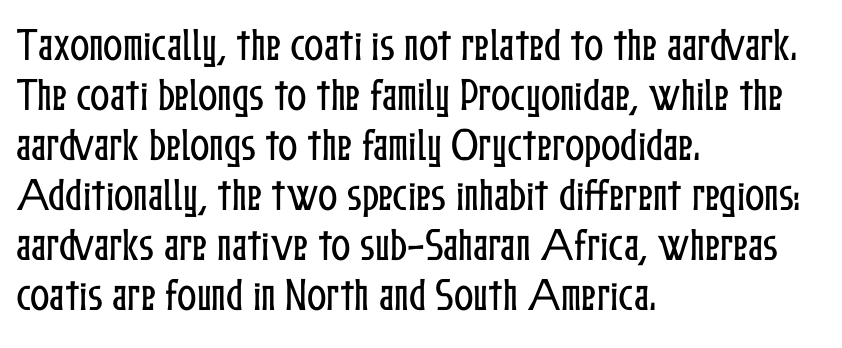
The image shows 36 px condensed type, upright; set left-aligned, normal line spacing (1.39x), normal letter spacing, not underlined; low stroke contrast and a medium x-height.
